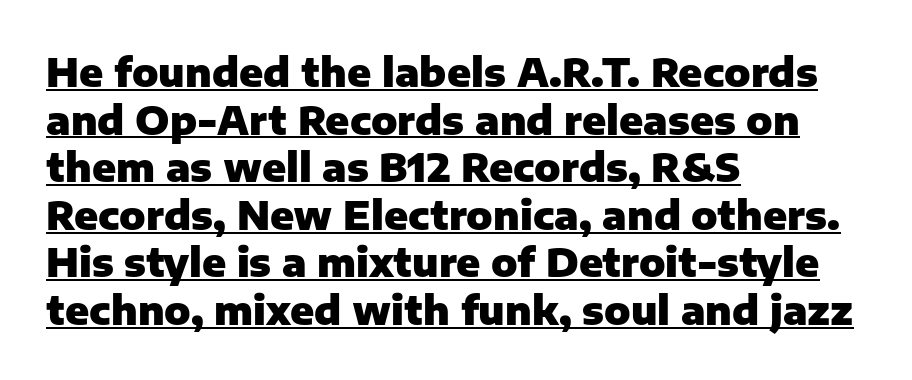
Q: Is the text bold? A: Yes.
Q: Is the text italic (slanted)? A: No, it is upright.
Q: Is the typeface a serif or a sans-serif typeface? A: Sans-serif.
Q: Is the text underlined? A: Yes.
Q: How is the paragraph aligned? A: Left-aligned.
Q: Is the spacing between letters normal or unusually wide? A: Normal.
Q: Width (condensed, normal, or wide)? A: Normal.
Q: Stroke contrast? A: Low.
Q: x-height? A: Medium.
Q: Monospaced? A: No.
